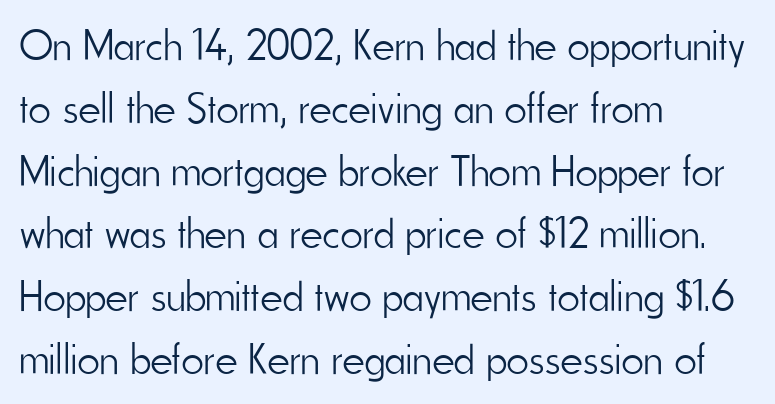
The image shows 43 px light, condensed sans-serif type, upright; set left-aligned, normal line spacing (1.46x), normal letter spacing, not underlined; low stroke contrast and a small x-height.
